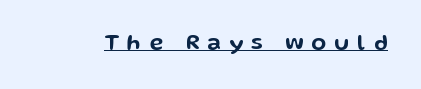
A typesetter would call this heavily tracked-out type. Underlined type. When letters stand straight like this, we call the style roman or upright.
